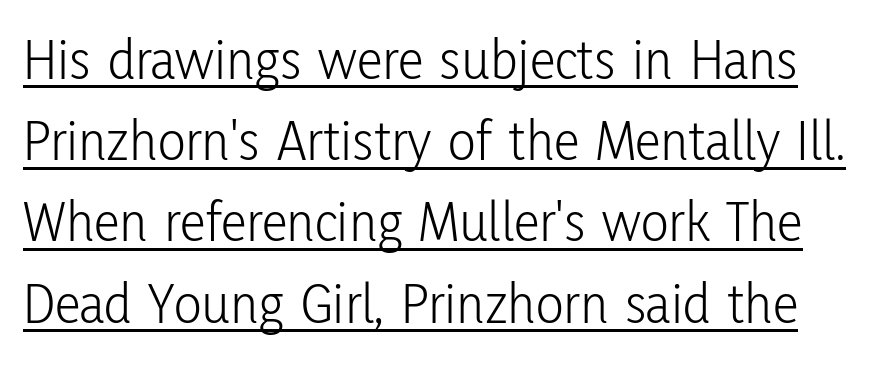
The image shows 58 px light, condensed sans-serif type, upright; set normal line spacing (1.4x), normal letter spacing, underlined; low stroke contrast and a medium x-height.
